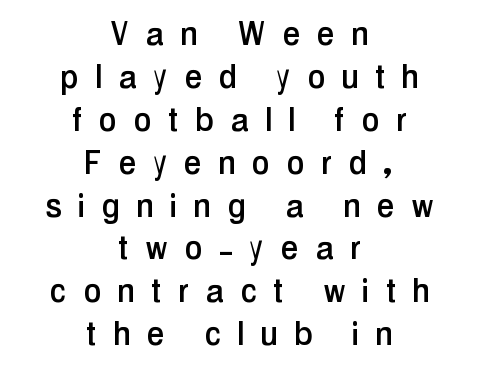
Q: Is the text italic (slanted)? A: No, it is upright.
Q: Is the typeface a serif or a sans-serif typeface? A: Sans-serif.
Q: Is the text underlined? A: No.
Q: How is the paragraph aligned? A: Centered.
Q: Is the spacing between letters normal or unusually wide? A: Unusually wide.
Q: Is the spacing between lines tight, normal or loose? A: Tight.
Q: Width (condensed, normal, or wide)? A: Condensed.
Q: Stroke contrast? A: Low.
Q: x-height? A: Medium.
Q: Monospaced? A: No.
